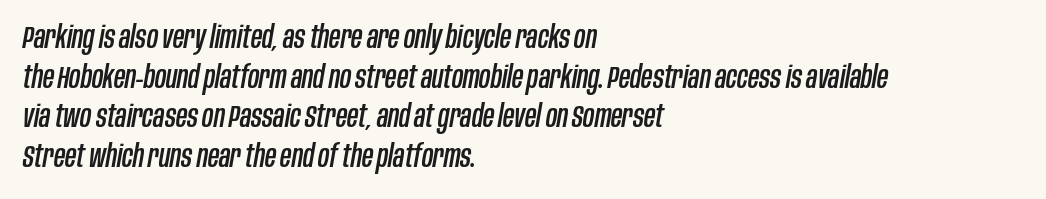
The image shows 31 px condensed type, italic (leaning right); set left-aligned, normal line spacing (1.28x), normal letter spacing, not underlined; low stroke contrast and a large x-height.
